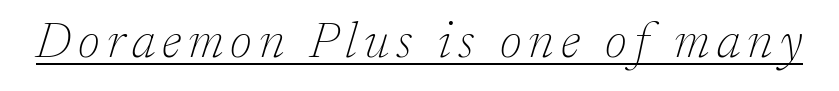
Q: Is the text bold? A: No.
Q: Is the text italic (slanted)? A: Yes, it leans right by about 17 degrees.
Q: Is the typeface a serif or a sans-serif typeface? A: Serif.
Q: Is the text underlined? A: Yes.
Q: Width (condensed, normal, or wide)? A: Normal.
Q: Stroke contrast? A: Low.
Q: x-height? A: Medium.
Q: Monospaced? A: No.
